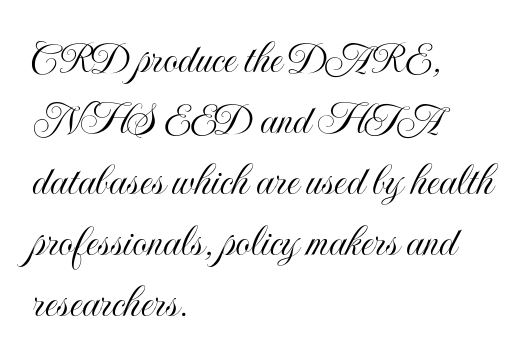
{"width": "condensed", "x_height": "small", "monospaced": "no", "underline": "no", "align": "left", "line_spacing": "normal", "line_spacing_ratio": 1.3, "letter_spacing": "normal", "letter_spacing_em": 0.0, "glyph_px": 47}
